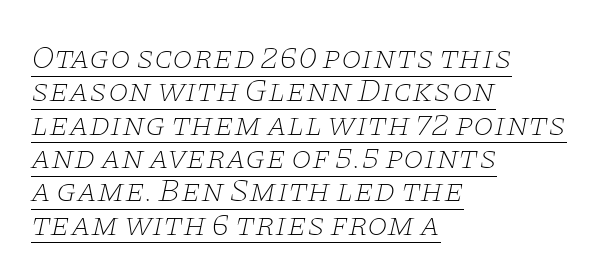
Letterform terminals end in serifs throughout the passage. The face used here has a pronounced slope to its letters. Honestly, the underline is the first thing you notice here. Stem width sits at or under what a default text font uses.
